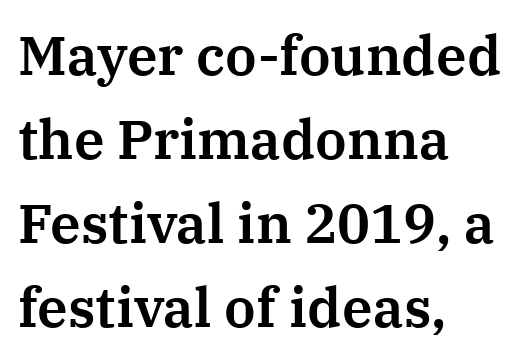
The image shows 55 px serif type, upright; set left-aligned, normal line spacing (1.53x), normal letter spacing, not underlined; medium stroke contrast and a medium x-height.
